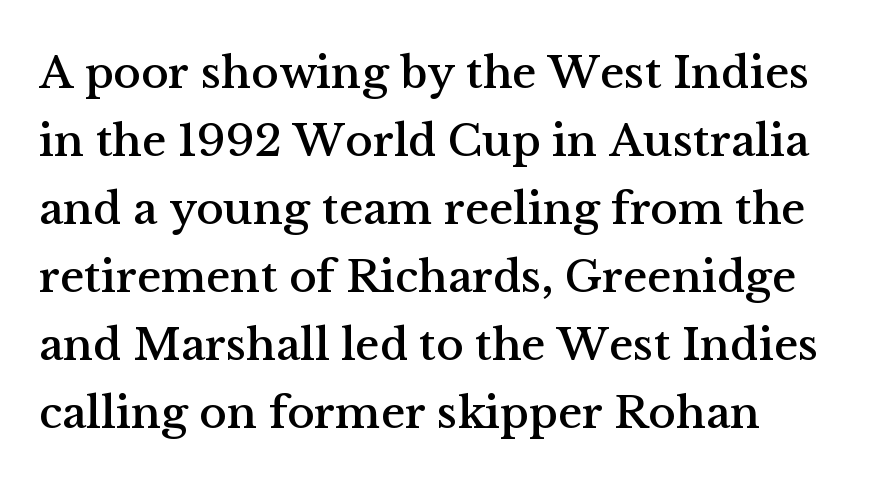
Q: Is the text italic (slanted)? A: No, it is upright.
Q: Is the typeface a serif or a sans-serif typeface? A: Serif.
Q: Is the text underlined? A: No.
Q: How is the paragraph aligned? A: Left-aligned.
Q: Is the spacing between letters normal or unusually wide? A: Normal.
Q: Is the spacing between lines tight, normal or loose? A: Normal.
Q: Width (condensed, normal, or wide)? A: Normal.
Q: Stroke contrast? A: Medium.
Q: x-height? A: Medium.
Q: Monospaced? A: No.
